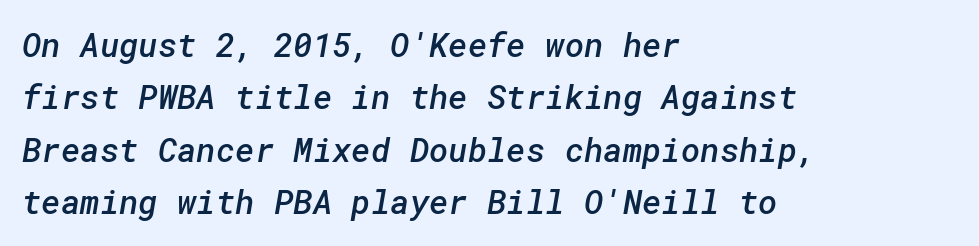
The image shows 33 px semibold sans-serif type; set left-aligned, normal line spacing (1.59x), normal letter spacing, not underlined; low stroke contrast and a medium x-height.
